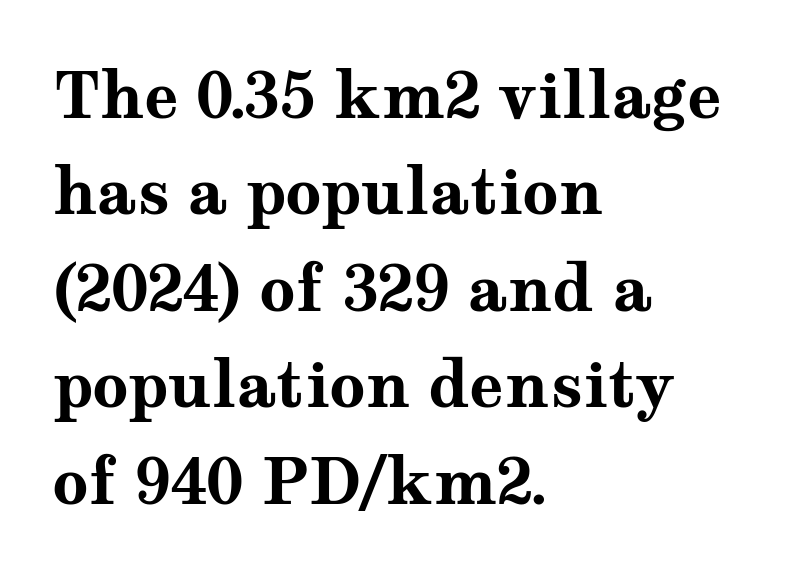
Strong, thick strokes mark this as bold type. The passage shown has conventional tracking throughout. Examine the stroke ends and you'll spot serifs. The leading is moderate, giving the passage an even texture.
